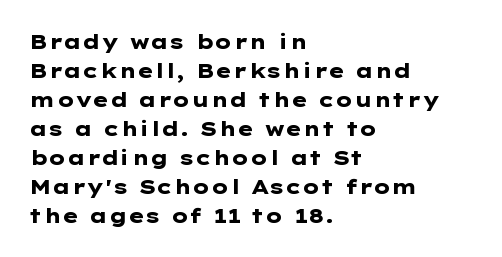
The image shows 20 px bold type, upright; set left-aligned, normal line spacing (1.45x), normal letter spacing, not underlined.
